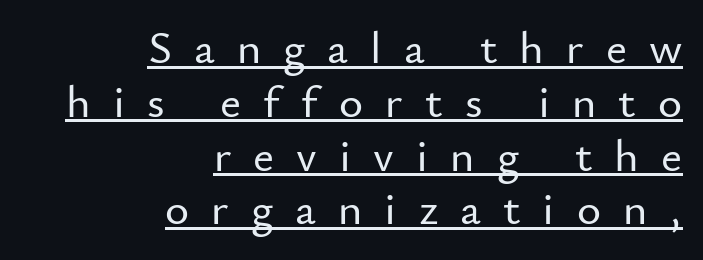
Q: Is the text italic (slanted)? A: No, it is upright.
Q: Is the typeface a serif or a sans-serif typeface? A: Sans-serif.
Q: Is the text underlined? A: Yes.
Q: How is the paragraph aligned? A: Right-aligned.
Q: Is the spacing between letters normal or unusually wide? A: Unusually wide.
Q: Width (condensed, normal, or wide)? A: Normal.
Q: Stroke contrast? A: Low.
Q: x-height? A: Small.
Q: Monospaced? A: No.
